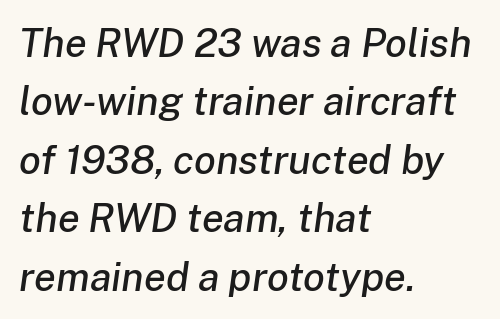
Q: Is the text italic (slanted)? A: Yes, it leans right by about 8 degrees.
Q: Is the text underlined? A: No.
Q: How is the paragraph aligned? A: Left-aligned.
Q: Is the spacing between letters normal or unusually wide? A: Normal.
Q: Is the spacing between lines tight, normal or loose? A: Normal.
Q: Width (condensed, normal, or wide)? A: Normal.
Q: Stroke contrast? A: Low.
Q: x-height? A: Medium.
Q: Monospaced? A: No.
